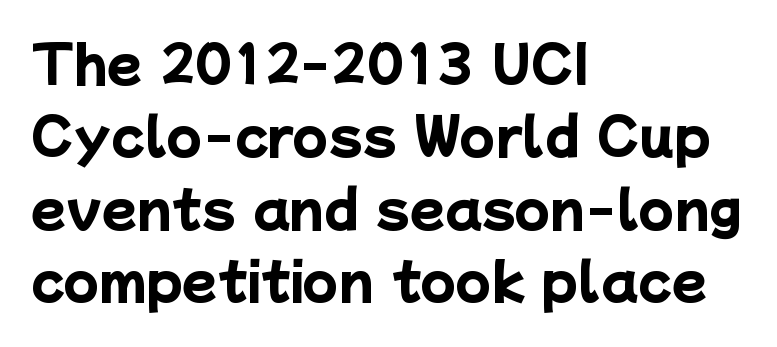
Summary of vertical rhythm: regular, with standard interline spacing. The paragraph shown leans on its left margin. The gaps between neighbouring characters are ordinary and unremarkable. Look at the stroke-to-counter ratio: heavy, a bold. This is sans-serif lettering, the kind often seen on screens and signage.
